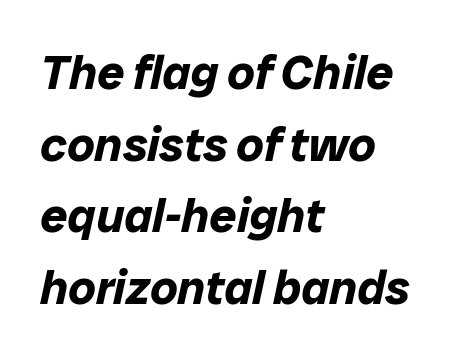
The image shows 48 px bold type, italic (leaning right); set left-aligned, normal line spacing (1.49x), normal letter spacing, not underlined; low stroke contrast and a medium x-height.
